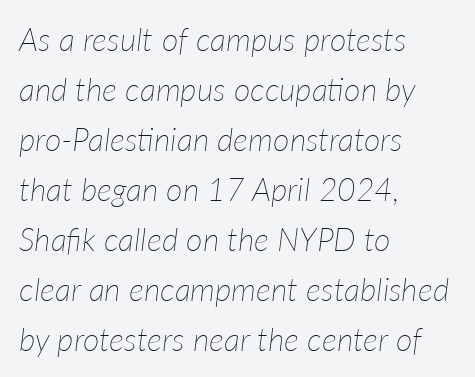
{"italic": "yes", "lean": "right", "slant_degrees": 7, "bold": "no", "weight": "thin", "width": "normal", "stroke_contrast": "low", "x_height": "medium", "monospaced": "no", "underline": "no", "align": "left", "line_spacing": "normal", "line_spacing_ratio": 1.56, "letter_spacing": "normal", "letter_spacing_em": 0.0, "glyph_px": 32}
